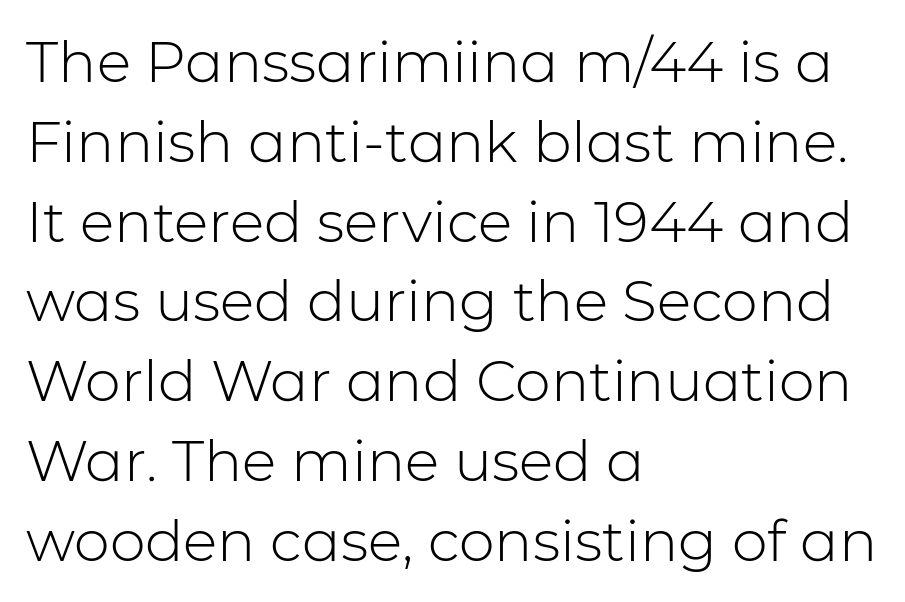
Q: Is the text bold? A: No.
Q: Is the text italic (slanted)? A: No, it is upright.
Q: Is the typeface a serif or a sans-serif typeface? A: Sans-serif.
Q: Is the text underlined? A: No.
Q: How is the paragraph aligned? A: Left-aligned.
Q: Is the spacing between letters normal or unusually wide? A: Normal.
Q: Is the spacing between lines tight, normal or loose? A: Normal.
Q: Width (condensed, normal, or wide)? A: Normal.
Q: Stroke contrast? A: Low.
Q: x-height? A: Medium.
Q: Monospaced? A: No.
